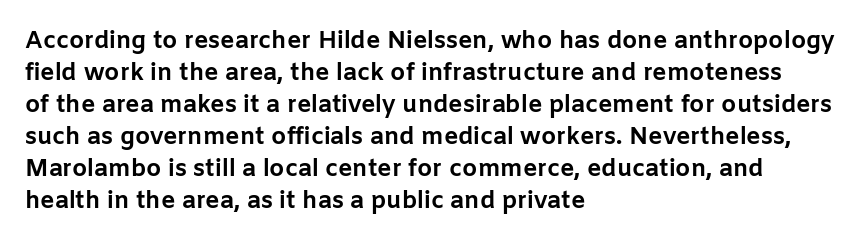
How are the letters spaced? Ordinarily, with no added tracking. Left-aligned paragraph, ragged on the right. The rows are spaced the way most documents space them. The glyphs are unaccompanied by any horizontal stroke below them. Weight check: bold — yes, fully. Ordinary non-slanted type is in use.
